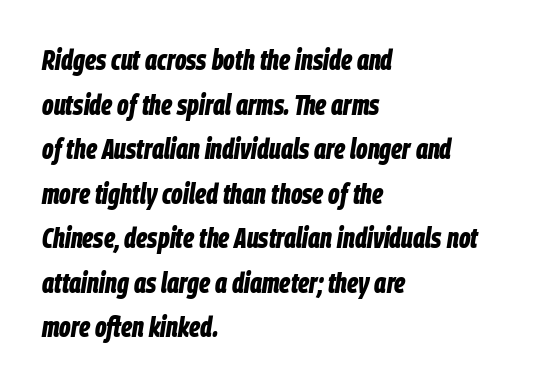
The axis of the letterforms is tilted away from vertical. The rendering keeps characters at their native spacing. Leading: standard. Character widths vary here, with narrow letters taking less room than wide ones. Does the copy run flush right? No — it runs flush left. Clear beneath every line of the passage.
